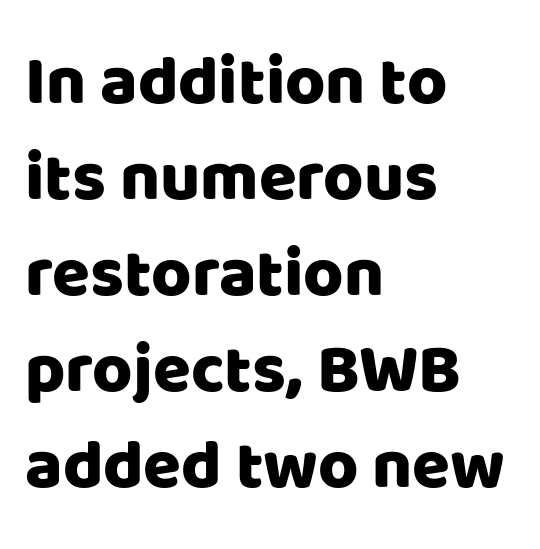
{"serif": "no", "italic": "no", "width": "normal", "stroke_contrast": "low", "x_height": "large", "monospaced": "no", "underline": "no", "align": "left", "line_spacing": "normal", "line_spacing_ratio": 1.39, "letter_spacing": "normal", "letter_spacing_em": 0.0, "glyph_px": 69}
